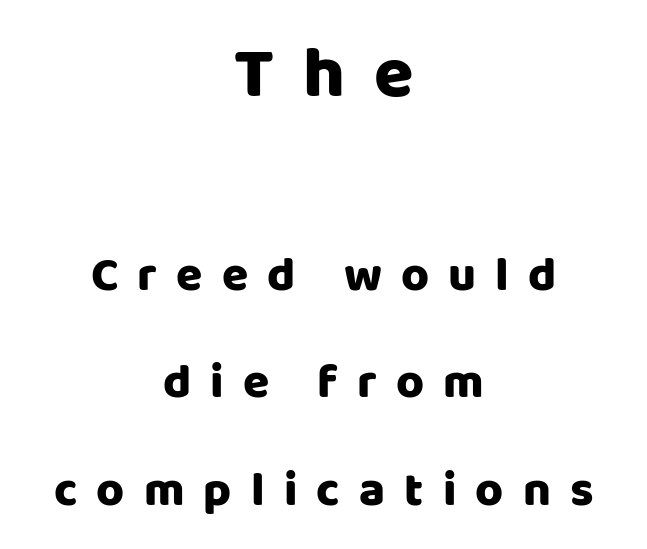
Q: Is the text bold? A: Yes.
Q: Is the text italic (slanted)? A: No, it is upright.
Q: Is the typeface a serif or a sans-serif typeface? A: Sans-serif.
Q: Is the text underlined? A: No.
Q: How is the paragraph aligned? A: Centered.
Q: Is the spacing between letters normal or unusually wide? A: Unusually wide.
Q: Is the spacing between lines tight, normal or loose? A: Loose.
Q: Which block of text is set in a larger size, the first (top) or the second (bottom)? A: The first (top) one.
Q: Width (condensed, normal, or wide)? A: Normal.
Q: Stroke contrast? A: Low.
Q: x-height? A: Large.
Q: Monospaced? A: No.
